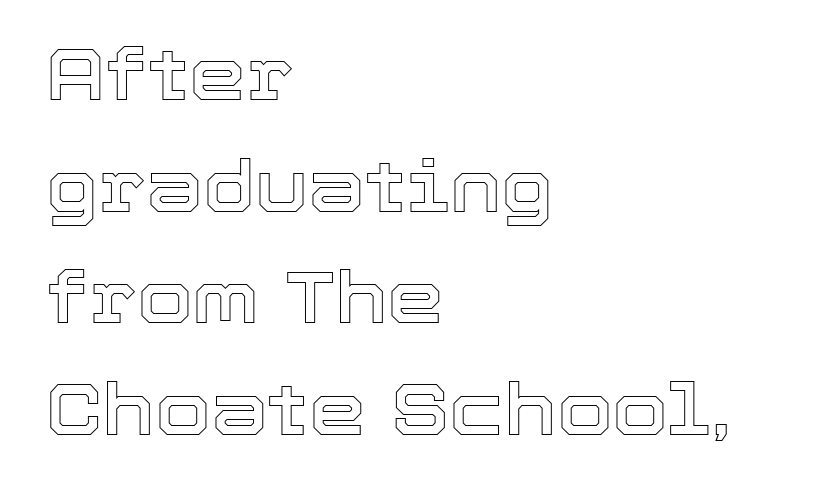
{"italic": "no", "width": "normal", "x_height": "medium", "monospaced": "no", "underline": "no", "align": "left", "line_spacing": "normal", "line_spacing_ratio": 1.55, "letter_spacing": "normal", "letter_spacing_em": 0.0, "glyph_px": 72}
